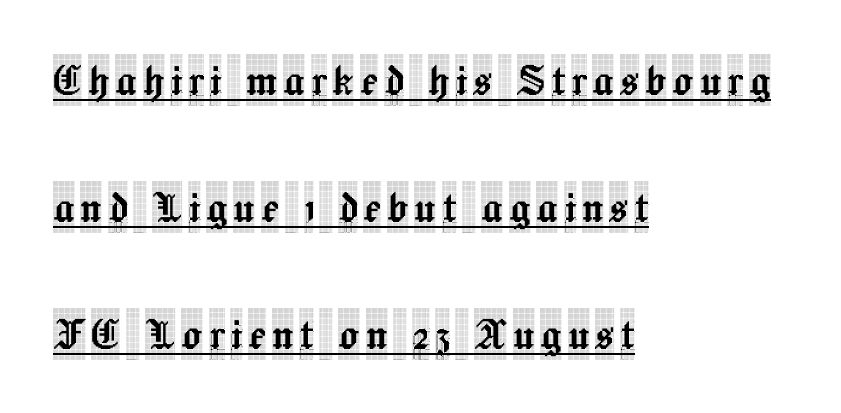
The image shows 52 px condensed serif type, upright; set left-aligned, loose line spacing (2.44x), underlined; a large x-height.
